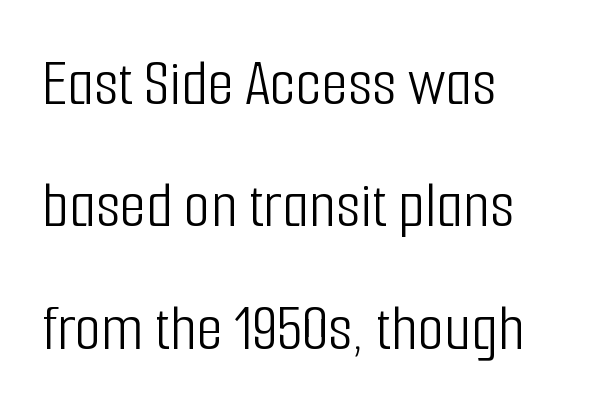
The image shows 68 px light, condensed sans-serif type, upright; set left-aligned, line spacing 1.8x, normal letter spacing, not underlined; low stroke contrast and a medium x-height.
